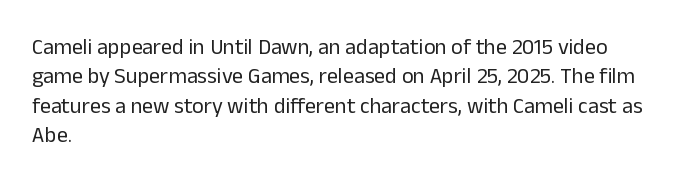
{"italic": "no", "bold": "no", "underline": "no", "align": "left", "line_spacing": "normal", "line_spacing_ratio": 1.34, "letter_spacing": "normal", "letter_spacing_em": 0.0, "glyph_px": 22}
